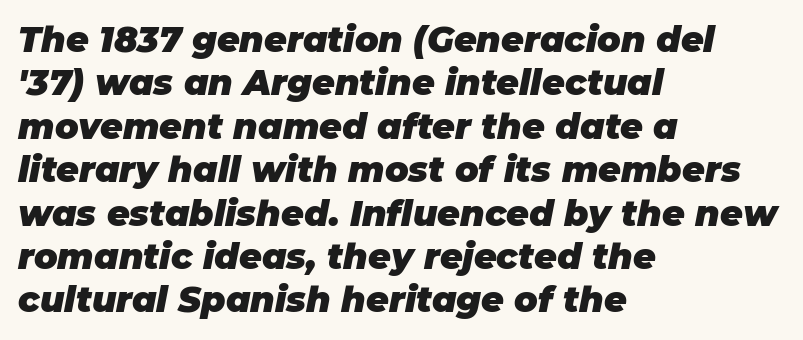
The paragraph shown leans on its left margin. A typesetter would call this proportional, since set widths differ per character. These lines carry a lot of weight — the face is fully bold. The lettering tilts uniformly, giving the passage an italic look. Nobody drew a line under any word here. Words appear dense and cohesive because spacing is normal.
